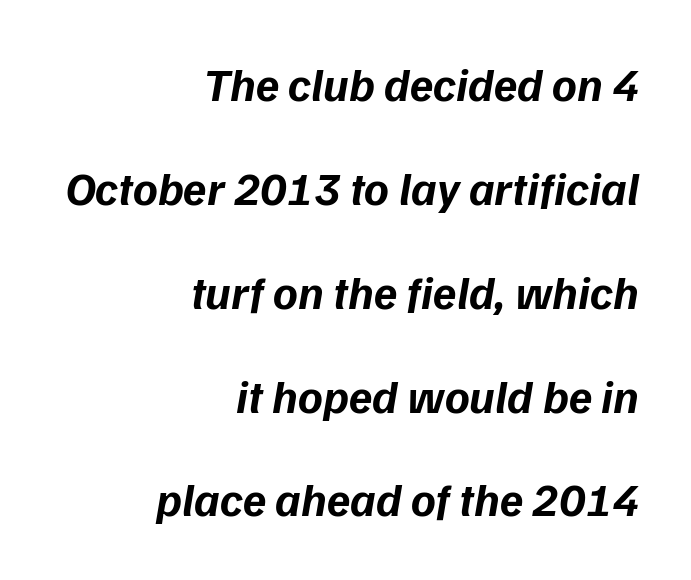
{"serif": "no", "bold": "yes", "weight": "bold", "width": "normal", "stroke_contrast": "low", "x_height": "medium", "monospaced": "no", "underline": "no", "align": "right", "line_spacing": "loose", "line_spacing_ratio": 2.21, "letter_spacing": "normal", "letter_spacing_em": 0.0, "glyph_px": 47}
